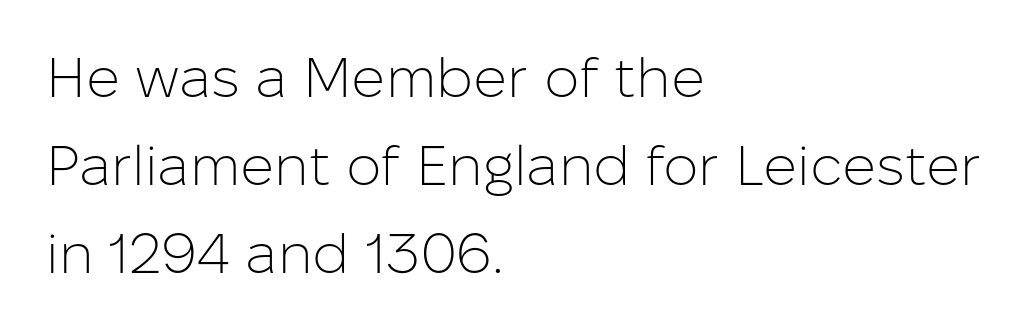
The image shows 56 px light sans-serif type, upright; set left-aligned, normal line spacing (1.57x), normal letter spacing, not underlined; low stroke contrast and a medium x-height.
